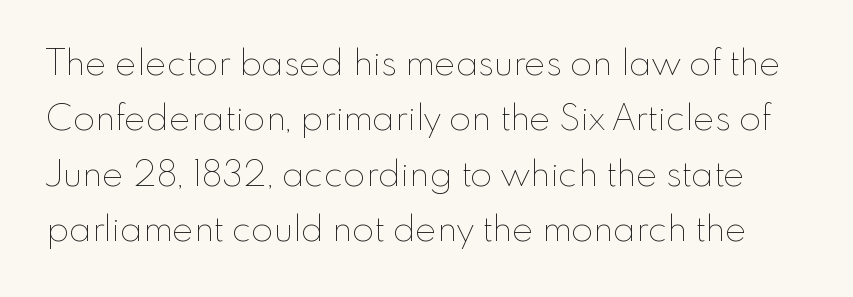
The image shows 36 px thin type, upright; set normal line spacing (1.54x), normal letter spacing, not underlined; low stroke contrast and a small x-height.
